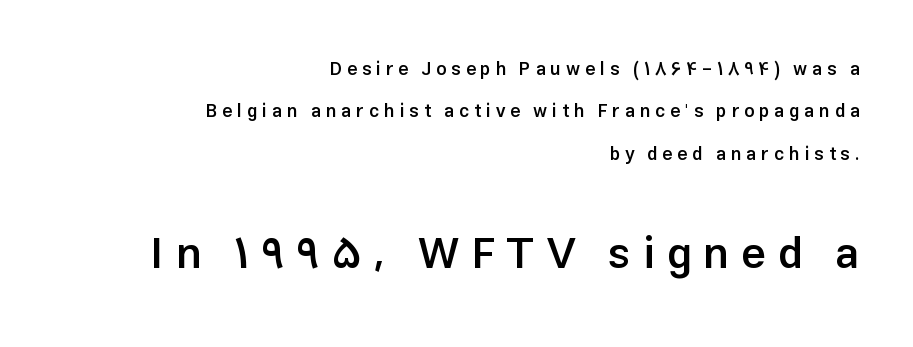
{"serif": "no", "italic": "no", "bold": "semi", "weight": "semibold", "width": "normal", "stroke_contrast": "low", "x_height": "medium", "monospaced": "no", "underline": "no", "align": "right", "line_spacing": "loose", "line_spacing_ratio": 2.36, "letter_spacing": "wide", "letter_spacing_em": 0.27, "larger_block": "second", "size_ratio": 2.44, "glyph_px": 44}
